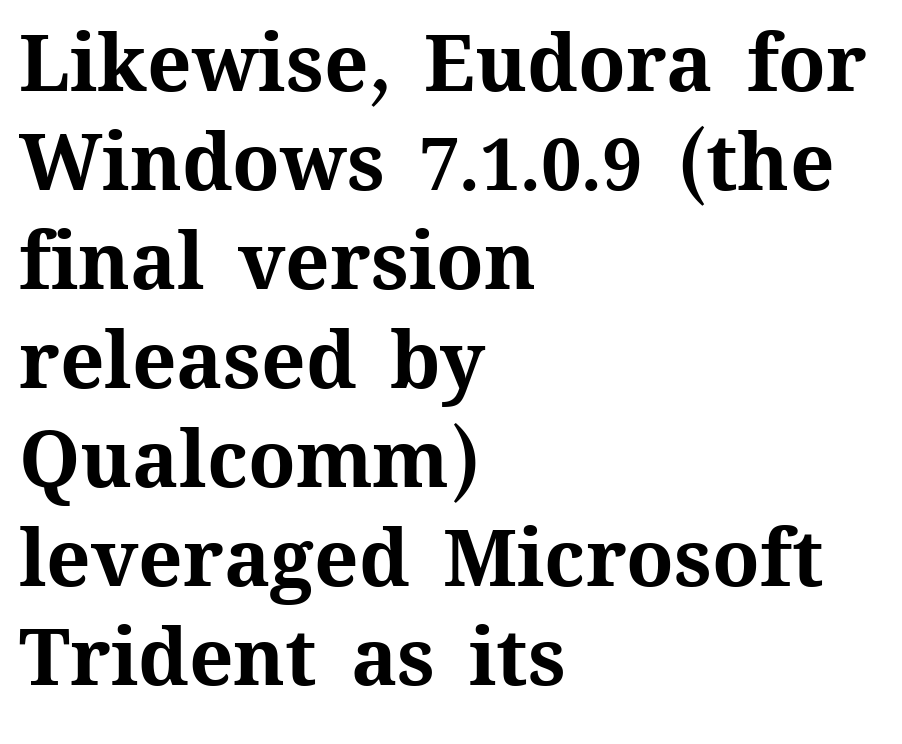
{"italic": "no", "bold": "yes", "weight": "bold", "width": "normal", "stroke_contrast": "medium", "x_height": "medium", "monospaced": "no", "underline": "no", "align": "left", "line_spacing": "normal", "line_spacing_ratio": 1.27, "letter_spacing": "normal", "letter_spacing_em": 0.0, "glyph_px": 78}
